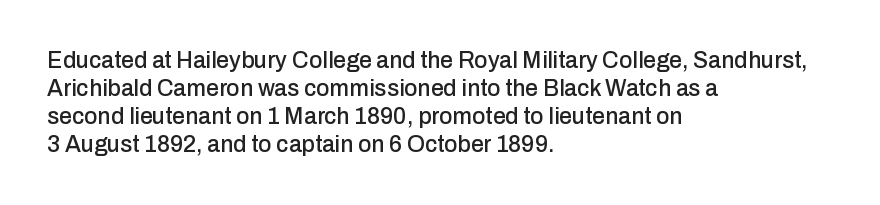
Look at the tracking — it's just the regular setting, nothing added. Caption: multi-line text, flush left, ragged right. Notice how the stems are strictly vertical — no italics here. A clean baseline with only descenders dipping below it.
